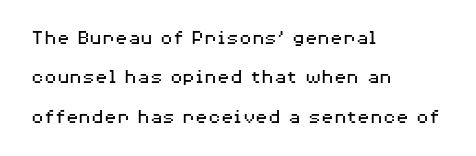
Q: Is the text bold? A: No.
Q: Is the text italic (slanted)? A: No, it is upright.
Q: Is the text underlined? A: No.
Q: How is the paragraph aligned? A: Left-aligned.
Q: Is the spacing between letters normal or unusually wide? A: Normal.
